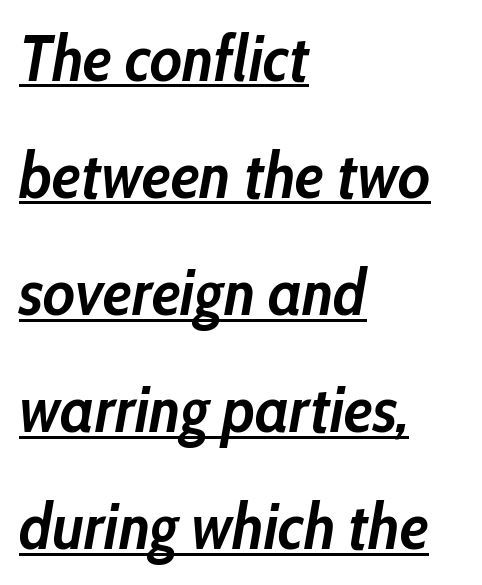
Q: Is the text bold? A: Yes.
Q: Is the text italic (slanted)? A: Yes, it leans right by about 10 degrees.
Q: Is the text underlined? A: Yes.
Q: How is the paragraph aligned? A: Left-aligned.
Q: Is the spacing between letters normal or unusually wide? A: Normal.
Q: Width (condensed, normal, or wide)? A: Condensed.
Q: Stroke contrast? A: Low.
Q: x-height? A: Medium.
Q: Monospaced? A: No.
